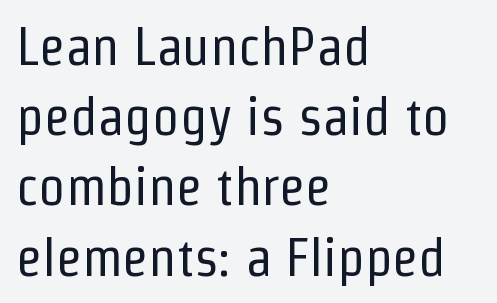
{"serif": "no", "italic": "no", "bold": "no", "weight": "regular", "width": "condensed", "stroke_contrast": "low", "x_height": "medium", "monospaced": "no", "underline": "no", "align": "left", "line_spacing": "normal", "line_spacing_ratio": 1.3, "letter_spacing": "normal", "letter_spacing_em": 0.0, "glyph_px": 54}
